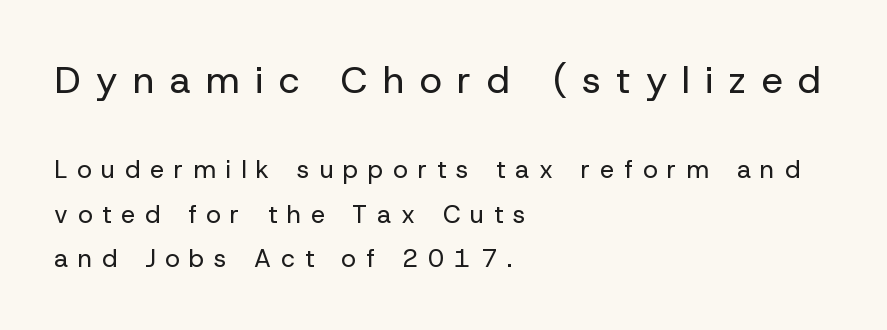
The image shows 38 px regular-weight sans-serif type, upright; set left-aligned, line spacing 1.78x, unusually wide letter spacing (+0.4 em), not underlined; the first (top) block is 1.52x larger; low stroke contrast and a medium x-height.
